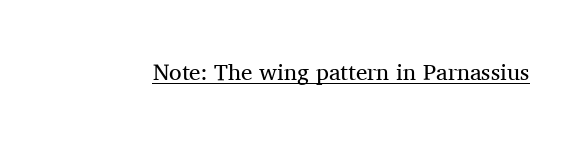
{"italic": "no", "bold": "no", "underline": "yes", "letter_spacing": "normal", "letter_spacing_em": 0.0, "glyph_px": 23}
